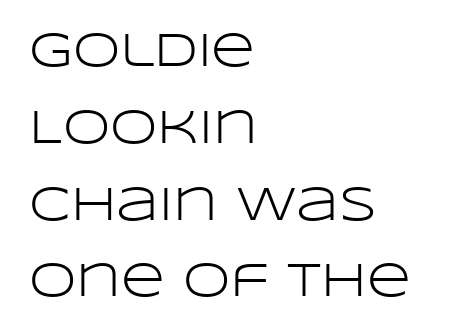
Q: Is the text bold? A: No.
Q: Is the text italic (slanted)? A: No, it is upright.
Q: Is the typeface a serif or a sans-serif typeface? A: Sans-serif.
Q: Is the text underlined? A: No.
Q: How is the paragraph aligned? A: Left-aligned.
Q: Is the spacing between letters normal or unusually wide? A: Normal.
Q: Is the spacing between lines tight, normal or loose? A: Normal.
Q: Width (condensed, normal, or wide)? A: Wide.
Q: Stroke contrast? A: Low.
Q: x-height? A: Large.
Q: Monospaced? A: No.
